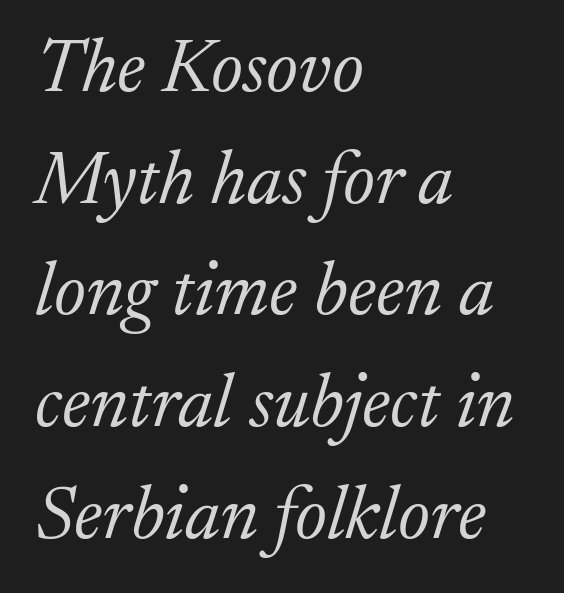
The image shows 75 px light serif type, italic (leaning right); set left-aligned, normal line spacing (1.49x), normal letter spacing, not underlined; low stroke contrast and a medium x-height.
